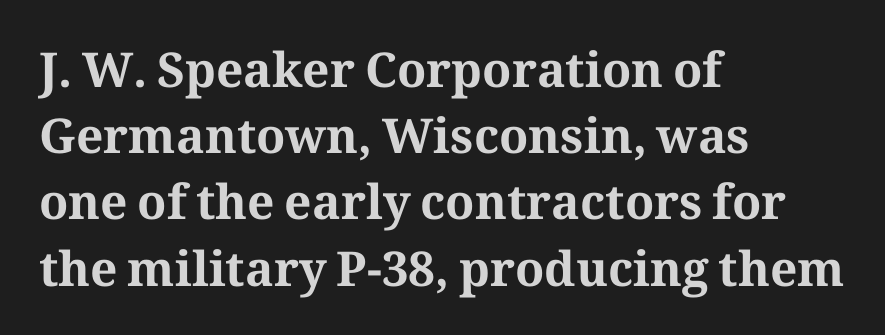
{"serif": "yes", "italic": "no", "bold": "yes", "weight": "bold", "width": "normal", "stroke_contrast": "medium", "x_height": "medium", "monospaced": "no", "underline": "no", "align": "left", "line_spacing": "normal", "line_spacing_ratio": 1.38, "letter_spacing": "normal", "letter_spacing_em": 0.0, "glyph_px": 48}
